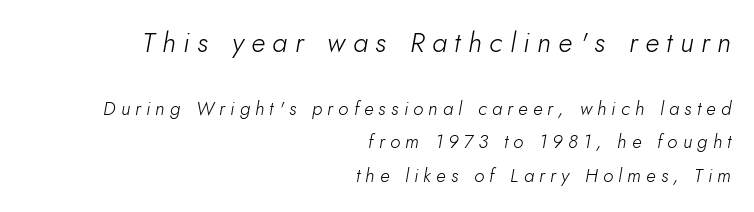
The image shows 28 px light type, italic (leaning right); set right-aligned, line spacing 1.76x, unusually wide letter spacing (+0.27 em), not underlined; the first (top) block is 1.47x larger; low stroke contrast and a small x-height.
